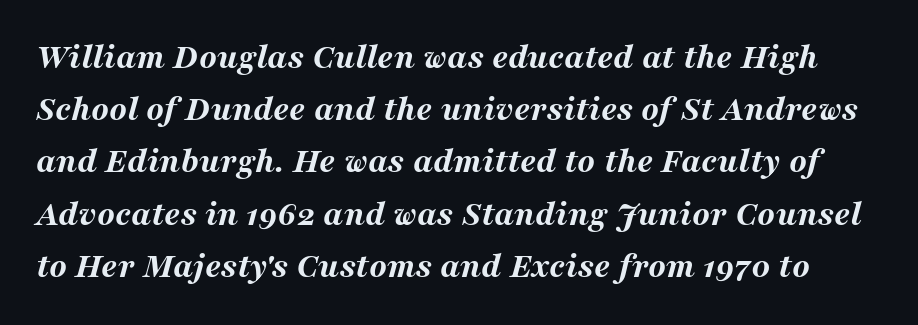
The image shows 36 px bold, wide type, italic (leaning right); set normal line spacing (1.45x), normal letter spacing, not underlined; medium stroke contrast and a medium x-height.
